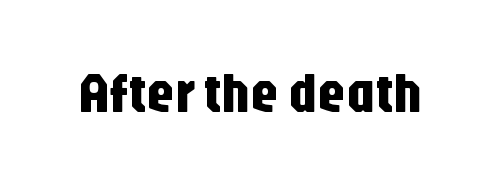
Anything drawn beneath the words? Only blank space. You could call the tracking neutral — neither tight nor loose. Do the characters align in a grid? No, the font is proportional. This sample uses a sans-serif face.
